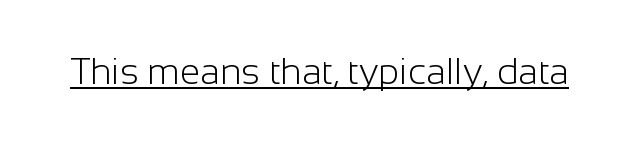
The passage shown is typed in a proportional face where columns would drift. Inter-character spacing is left at the font's built-in metrics. I'd call this a sans setting — the letters go barefoot. The letterforms sit at book weight or below. The letters stand straight up with perfectly vertical stems.
